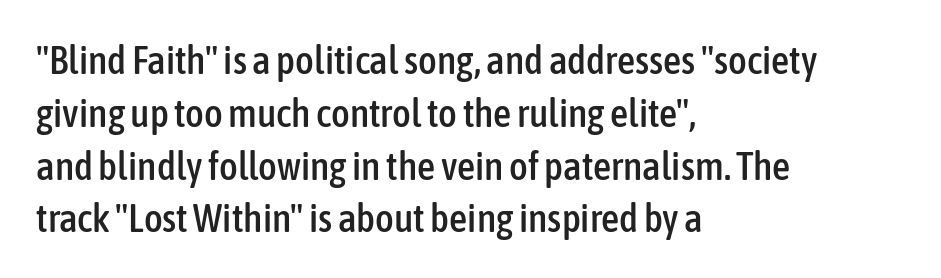
Note the varied advance widths — an 'i' is clearly narrower than an 'm'. Descenders are the only things crossing below the line. Honestly, the letter spacing is just normal — you wouldn't notice it. The font family rendered here belongs to the sans-serif group. Teacher's note: observe the even left margin — that is flush-left alignment. Designer's note — italics off, roman on.
